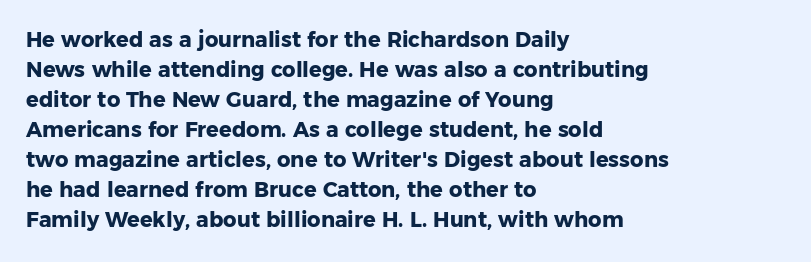
Q: Is the text bold? A: Yes.
Q: Is the text italic (slanted)? A: No, it is upright.
Q: Is the text underlined? A: No.
Q: How is the paragraph aligned? A: Left-aligned.
Q: Is the spacing between letters normal or unusually wide? A: Normal.
Q: Is the spacing between lines tight, normal or loose? A: Normal.
